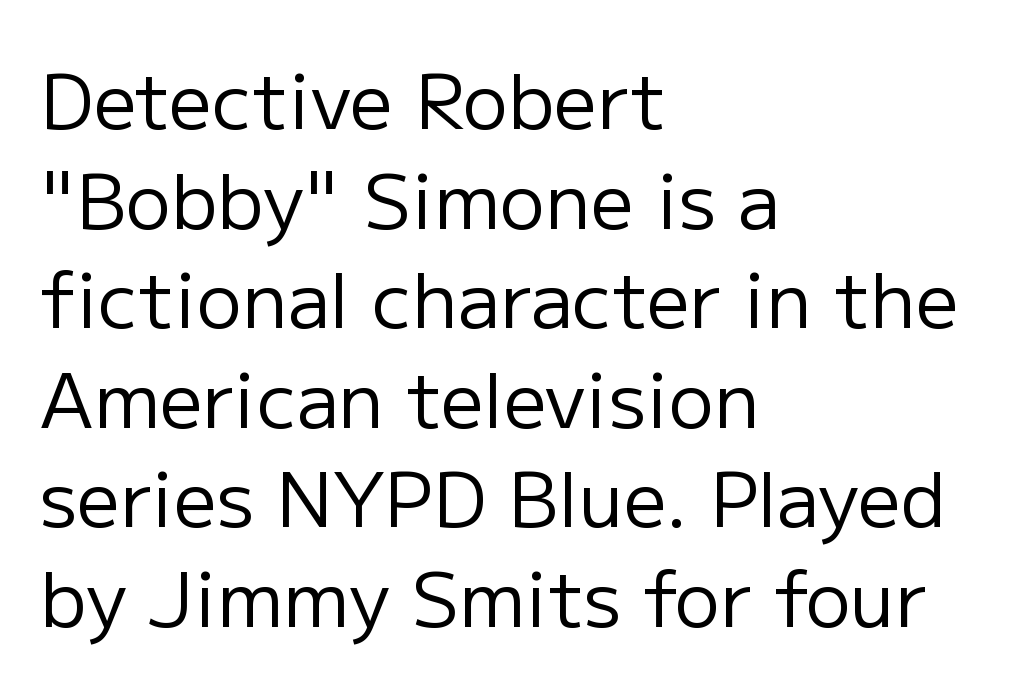
Q: Is the text bold? A: No.
Q: Is the text italic (slanted)? A: No, it is upright.
Q: Is the typeface a serif or a sans-serif typeface? A: Sans-serif.
Q: Is the text underlined? A: No.
Q: How is the paragraph aligned? A: Left-aligned.
Q: Is the spacing between letters normal or unusually wide? A: Normal.
Q: Is the spacing between lines tight, normal or loose? A: Normal.
Q: Width (condensed, normal, or wide)? A: Normal.
Q: Stroke contrast? A: Low.
Q: x-height? A: Medium.
Q: Monospaced? A: No.
